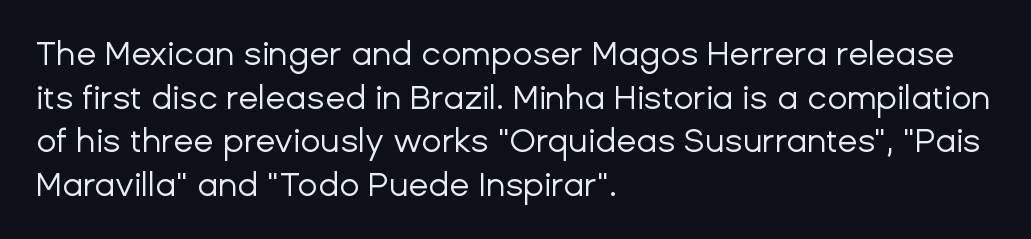
You could not count columns in this text — the font is proportionally spaced. These lines are set flush left with a ragged right edge. Ascenders rise straight up at ninety degrees. The passage shown stacks its lines at a standard gap. Bare-footed words on every line. Words appear dense and cohesive because spacing is normal.
